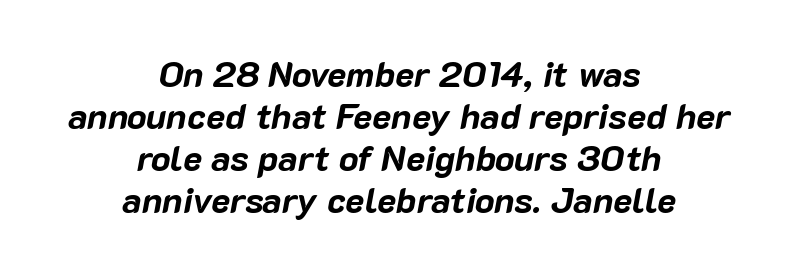
The image shows 36 px bold type, italic (leaning right); set centered, line spacing 1.17x, normal letter spacing, not underlined; low stroke contrast and a medium x-height.
